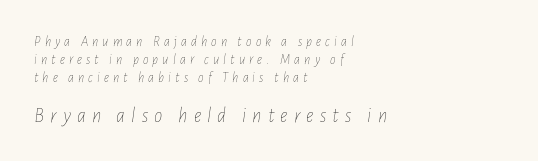
The image shows 21 px text type, italic (leaning right); set left-aligned, normal line spacing (1.28x), unusually wide letter spacing (+0.29 em), not underlined; the second (bottom) block is 1.5x larger.
